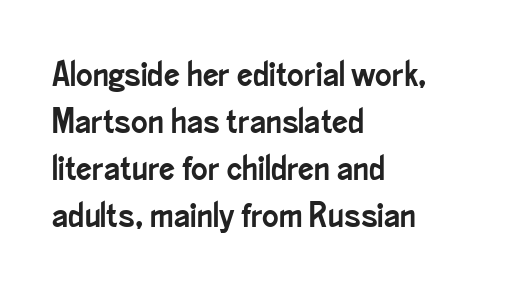
The tracking reads as untouched default to a designer's eye. Upright lettering throughout. Character widths vary here, with narrow letters taking less room than wide ones. Plain, unruled lines of type. The face used here is a sans, in the tradition of grotesques and geometrics. A normal amount of white space separates one row of letters from the next.
